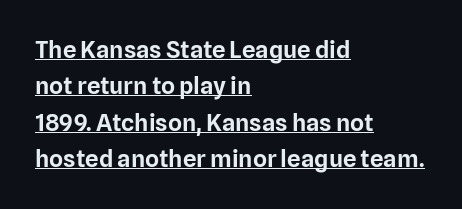
Q: Is the text italic (slanted)? A: No, it is upright.
Q: Is the text underlined? A: Yes.
Q: How is the paragraph aligned? A: Left-aligned.
Q: Is the spacing between letters normal or unusually wide? A: Normal.
Q: Is the spacing between lines tight, normal or loose? A: Normal.
